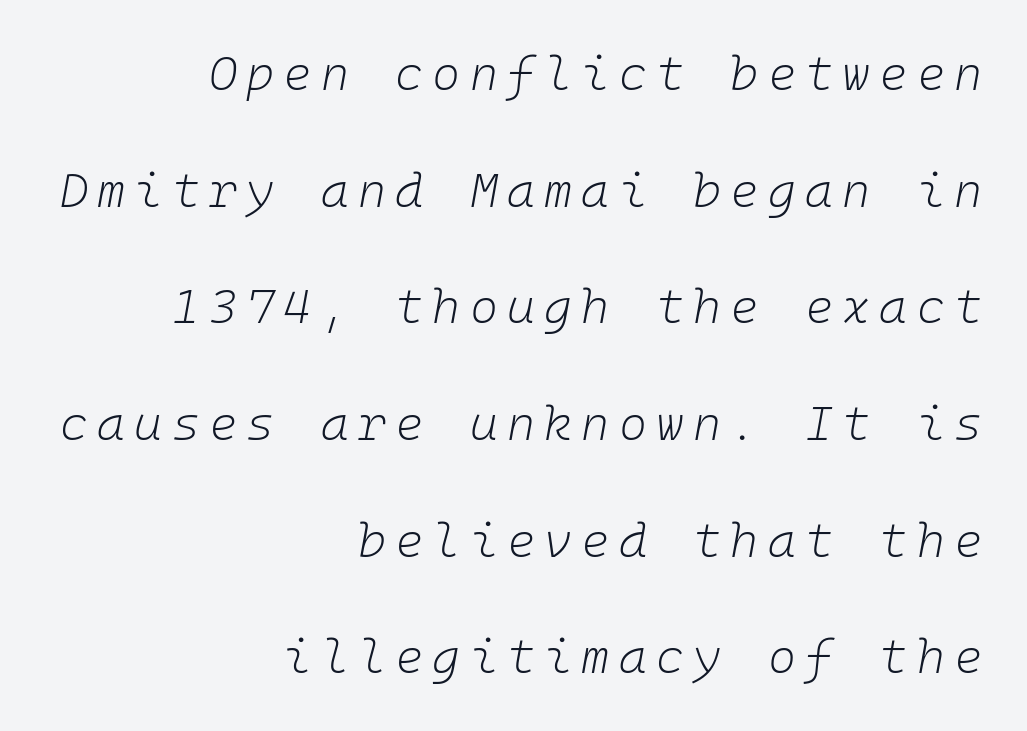
Q: Is the text bold? A: No.
Q: Is the text italic (slanted)? A: Yes, it leans right by about 10 degrees.
Q: Is the text underlined? A: No.
Q: How is the paragraph aligned? A: Right-aligned.
Q: Is the spacing between lines tight, normal or loose? A: Loose.
Q: Width (condensed, normal, or wide)? A: Normal.
Q: Stroke contrast? A: Low.
Q: x-height? A: Medium.
Q: Monospaced? A: Yes.
